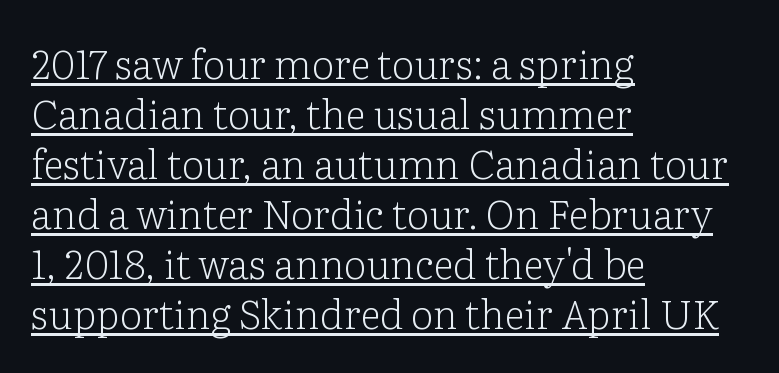
Q: Is the text bold? A: No.
Q: Is the text italic (slanted)? A: No, it is upright.
Q: Is the typeface a serif or a sans-serif typeface? A: Serif.
Q: Is the text underlined? A: Yes.
Q: How is the paragraph aligned? A: Left-aligned.
Q: Is the spacing between letters normal or unusually wide? A: Normal.
Q: Is the spacing between lines tight, normal or loose? A: Normal.
Q: Width (condensed, normal, or wide)? A: Normal.
Q: Stroke contrast? A: Low.
Q: x-height? A: Medium.
Q: Monospaced? A: No.
